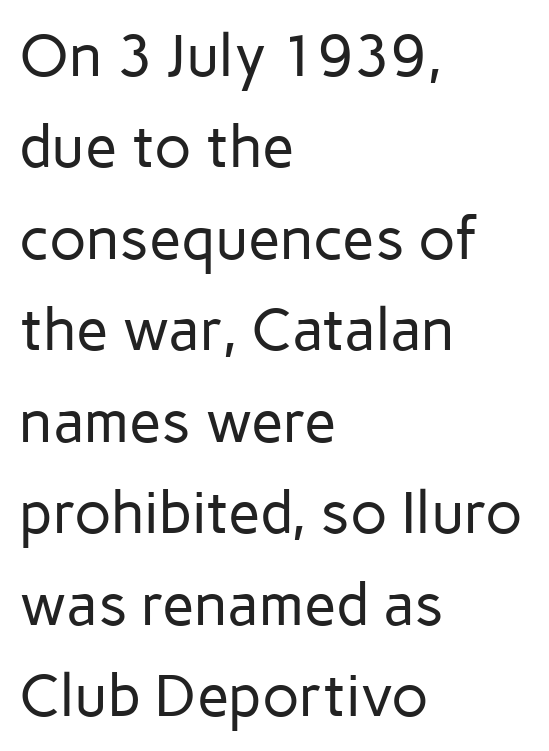
{"serif": "no", "italic": "no", "bold": "no", "weight": "regular", "width": "normal", "stroke_contrast": "low", "x_height": "medium", "monospaced": "no", "underline": "no", "align": "left", "line_spacing": "normal", "line_spacing_ratio": 1.55, "letter_spacing": "normal", "letter_spacing_em": 0.0, "glyph_px": 59}
